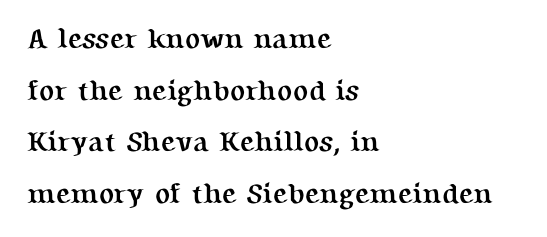
Q: Is the text bold? A: Yes.
Q: Is the text italic (slanted)? A: No, it is upright.
Q: Is the typeface a serif or a sans-serif typeface? A: Serif.
Q: Is the text underlined? A: No.
Q: How is the paragraph aligned? A: Left-aligned.
Q: Is the spacing between letters normal or unusually wide? A: Normal.
Q: Width (condensed, normal, or wide)? A: Normal.
Q: Stroke contrast? A: Medium.
Q: x-height? A: Medium.
Q: Monospaced? A: No.
